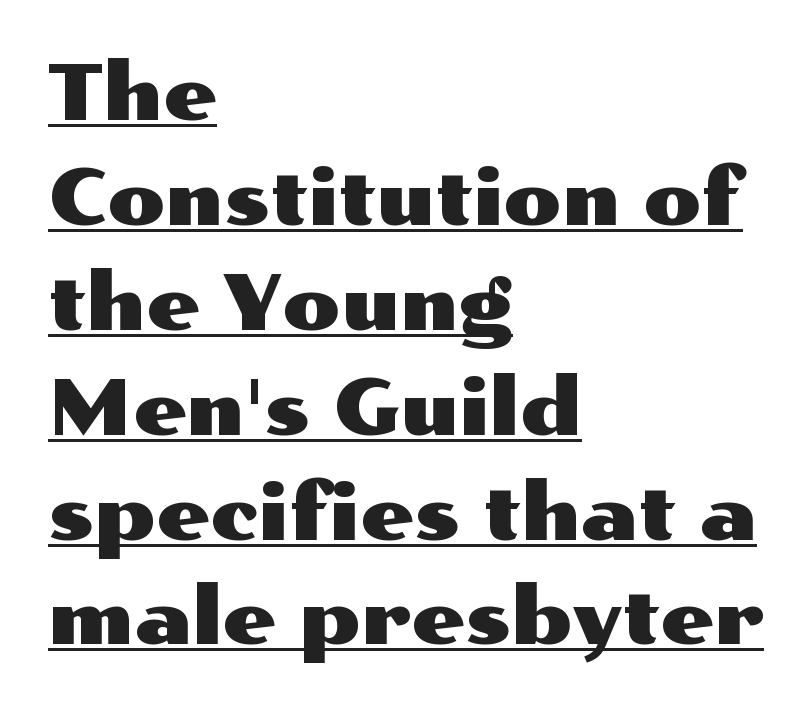
Regarding serifs, this sample does without them. Line starts are locked; line ends wander. How are the letters spaced? Ordinarily, with no added tracking. The axis of the letterforms is exactly vertical. Descenders here cross a horizontal rule under the line. Successive baselines arrive at the customary interval.
